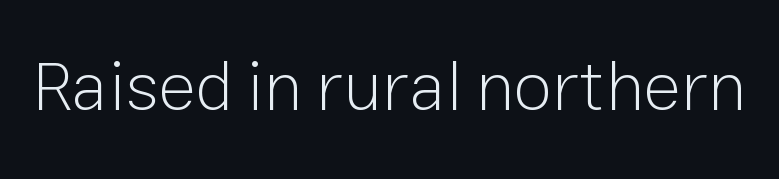
The image shows 70 px light sans-serif type, upright; set normal letter spacing, not underlined; low stroke contrast and a medium x-height.
